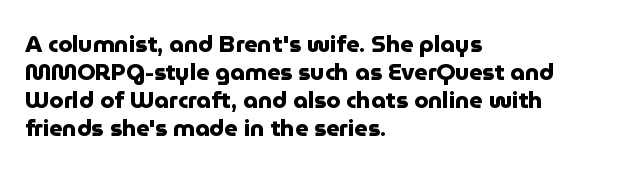
Look at the stroke-to-counter ratio: heavy, a bold. Ordinary non-slanted type is in use. The baseline area is clear. The setting favours the left margin, as ordinary paragraphs usually do. Look at the tracking — it's just the regular setting, nothing added.
